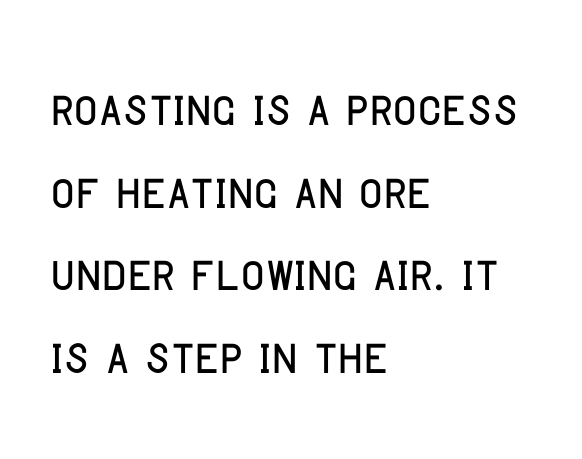
Q: Is the text italic (slanted)? A: No, it is upright.
Q: Is the typeface a serif or a sans-serif typeface? A: Sans-serif.
Q: Is the text underlined? A: No.
Q: How is the paragraph aligned? A: Left-aligned.
Q: Is the spacing between letters normal or unusually wide? A: Normal.
Q: Is the spacing between lines tight, normal or loose? A: Normal.
Q: Width (condensed, normal, or wide)? A: Condensed.
Q: Stroke contrast? A: Low.
Q: x-height? A: Large.
Q: Monospaced? A: No.
